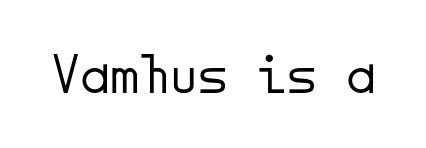
{"serif": "no", "italic": "no", "bold": "no", "weight": "light", "width": "normal", "stroke_contrast": "low", "x_height": "small", "monospaced": "yes", "underline": "no", "letter_spacing": "normal", "letter_spacing_em": 0.0, "glyph_px": 59}
